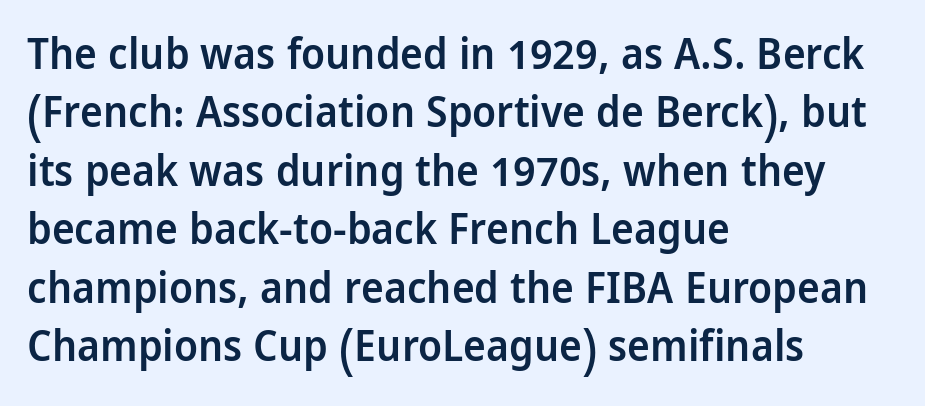
Descenders are the only things crossing below the line. To sum up the face: it is a sans, with no serifs. Do the characters align in a grid? No, the font is proportional. Leading matches the norm, producing a regular column.
